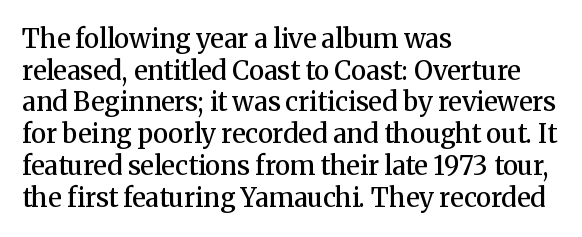
{"italic": "no", "bold": "semi", "underline": "no", "align": "left", "line_spacing_ratio": 1.22, "letter_spacing": "normal", "letter_spacing_em": 0.0, "glyph_px": 26}
